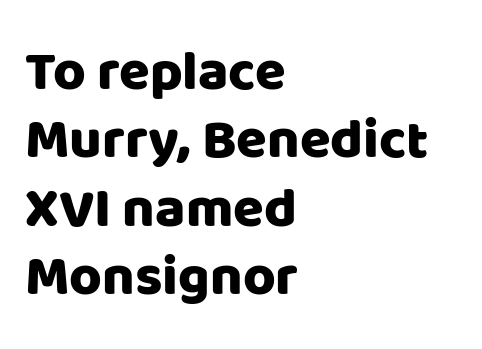
Posture: vertical. Check where the strokes stop: nothing finishes them off — pure sans. Each letter keeps its own natural width here, so spacing adapts to shape. The foot of each line stays bare and open. These lines are set flush left with a ragged right edge.
